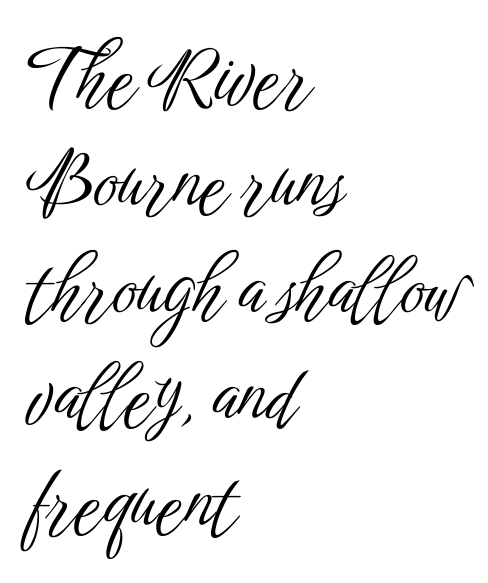
The image shows 76 px light, condensed sans-serif type; set left-aligned, normal line spacing (1.4x), normal letter spacing, not underlined; low stroke contrast and a medium x-height.
